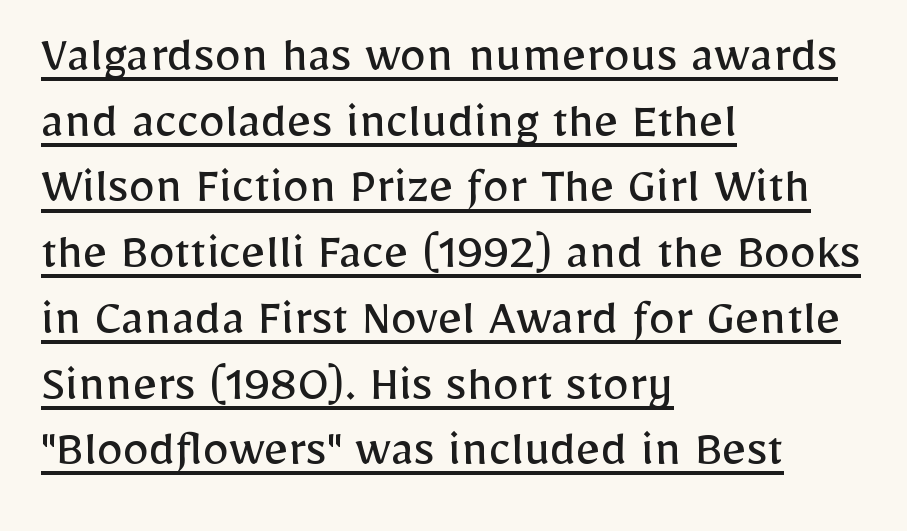
{"serif": "no", "italic": "no", "bold": "no", "weight": "regular", "width": "normal", "stroke_contrast": "low", "x_height": "medium", "monospaced": "no", "underline": "yes", "align": "left", "line_spacing_ratio": 1.24, "letter_spacing": "normal", "letter_spacing_em": 0.0, "glyph_px": 53}
